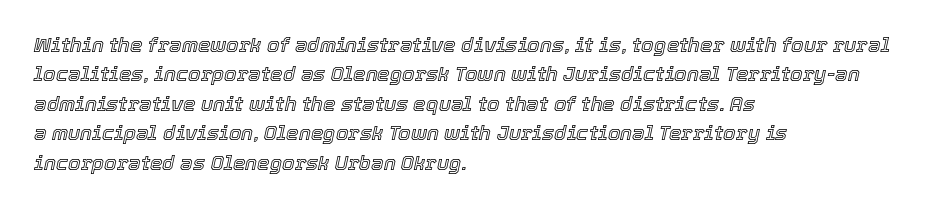
The image shows 20 px text type, italic (leaning right); set left-aligned, normal line spacing (1.47x), normal letter spacing, not underlined.
